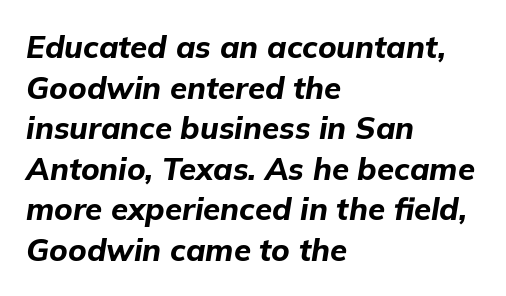
{"italic": "yes", "lean": "right", "slant_degrees": 9, "bold": "yes", "weight": "bold", "width": "normal", "stroke_contrast": "low", "x_height": "medium", "monospaced": "no", "underline": "no", "align": "left", "line_spacing": "normal", "line_spacing_ratio": 1.31, "letter_spacing": "normal", "letter_spacing_em": 0.0, "glyph_px": 31}
